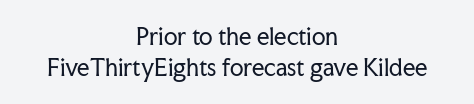
{"italic": "no", "bold": "no", "underline": "no", "align": "center", "line_spacing": "normal", "line_spacing_ratio": 1.39, "letter_spacing": "normal", "letter_spacing_em": 0.0, "glyph_px": 22}
